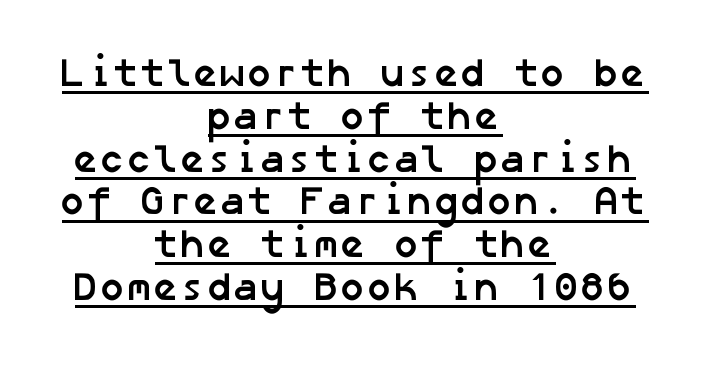
This sample is center-justified, so both line endings float freely. Check the space under the baseline: a stroke is drawn there. You can tell from the bare stems that sans-serif type was used. Quick note: interline space is minimal.
